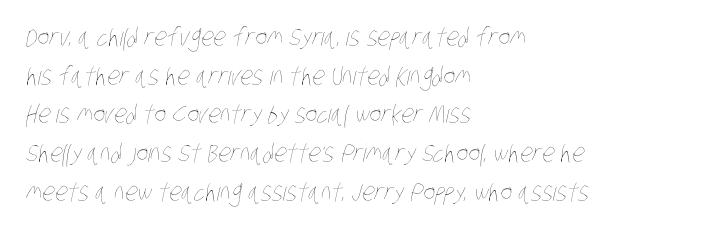
{"bold": "no", "underline": "no", "align": "left", "line_spacing": "normal", "line_spacing_ratio": 1.55, "letter_spacing": "normal", "letter_spacing_em": 0.0, "glyph_px": 25}
